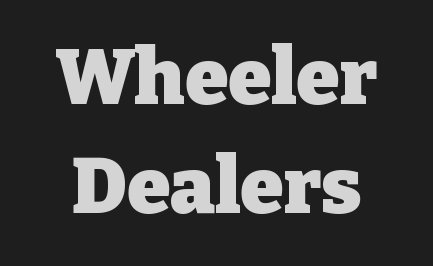
The image shows 78 px heavy serif type, upright; set normal line spacing (1.4x), normal letter spacing, not underlined; low stroke contrast and a medium x-height.
